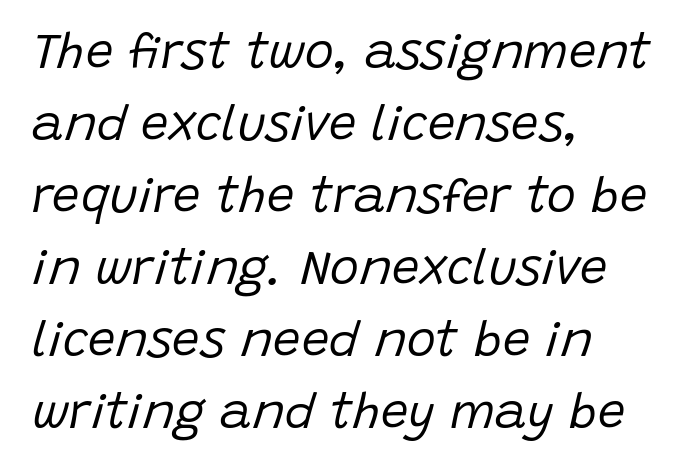
The image shows 49 px regular-weight type, italic (leaning right); set left-aligned, normal line spacing (1.47x), normal letter spacing, not underlined; low stroke contrast and a large x-height.
